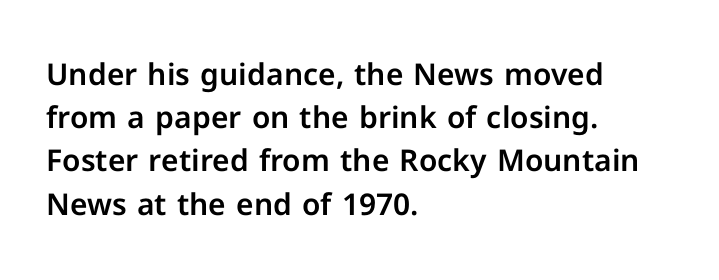
{"serif": "no", "italic": "no", "width": "normal", "stroke_contrast": "low", "x_height": "medium", "monospaced": "no", "underline": "no", "align": "left", "line_spacing": "normal", "line_spacing_ratio": 1.44, "letter_spacing": "normal", "letter_spacing_em": 0.0, "glyph_px": 30}
